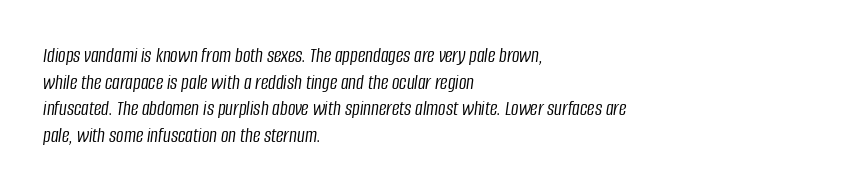
The space beneath each line is pristine and unruled. Compared with a centered layout, this one pins lines to the left instead. The passage shown is not bold in any degree. Slant detected: the letters are inclined. The vertical gap from one line to the next is medium.
